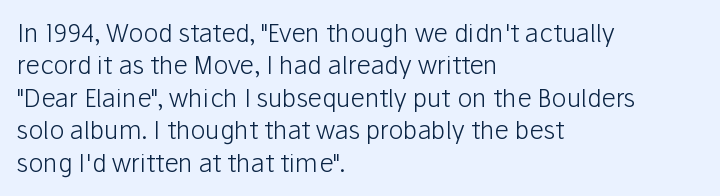
Q: Is the text bold? A: No.
Q: Is the text italic (slanted)? A: No, it is upright.
Q: Is the text underlined? A: No.
Q: How is the paragraph aligned? A: Left-aligned.
Q: Is the spacing between letters normal or unusually wide? A: Normal.
Q: Is the spacing between lines tight, normal or loose? A: Normal.
